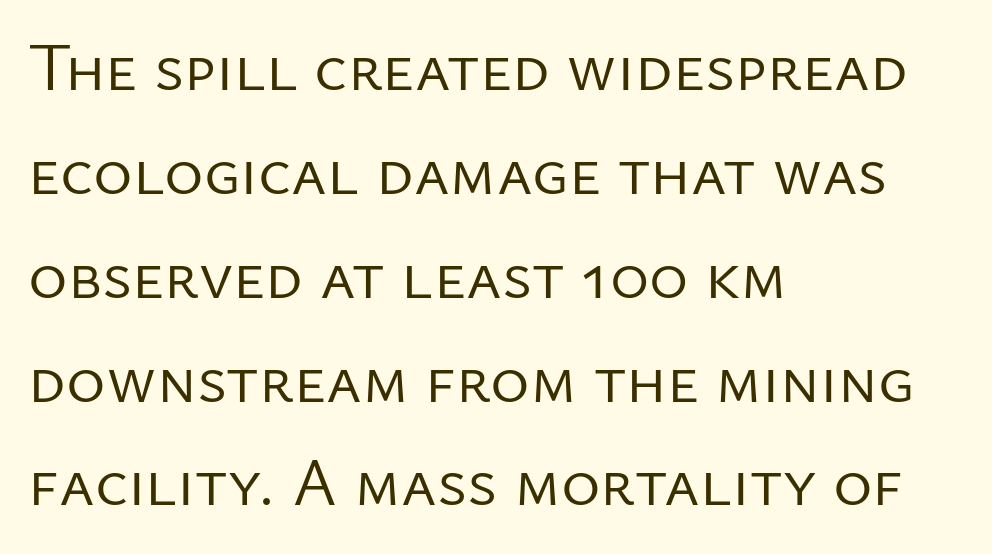
{"serif": "no", "italic": "no", "bold": "no", "weight": "regular", "width": "normal", "stroke_contrast": "low", "x_height": "medium", "monospaced": "no", "underline": "no", "align": "left", "line_spacing": "normal", "line_spacing_ratio": 1.55, "letter_spacing": "normal", "letter_spacing_em": 0.0, "glyph_px": 67}
